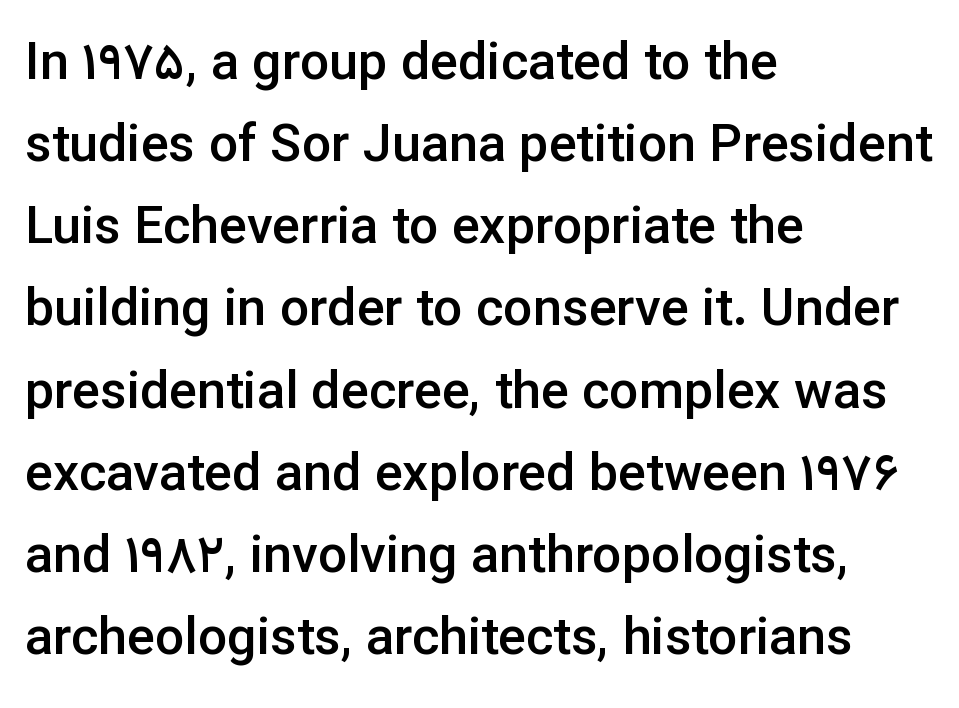
Q: Is the text bold? A: Semi-bold.
Q: Is the text italic (slanted)? A: No, it is upright.
Q: Is the typeface a serif or a sans-serif typeface? A: Sans-serif.
Q: Is the text underlined? A: No.
Q: How is the paragraph aligned? A: Left-aligned.
Q: Is the spacing between letters normal or unusually wide? A: Normal.
Q: Is the spacing between lines tight, normal or loose? A: Normal.
Q: Width (condensed, normal, or wide)? A: Normal.
Q: Stroke contrast? A: Low.
Q: x-height? A: Medium.
Q: Monospaced? A: No.
